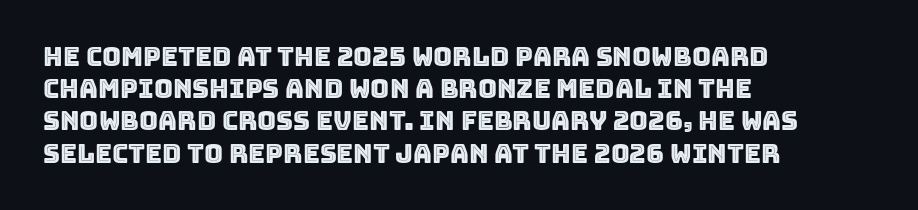
Q: Is the text italic (slanted)? A: No, it is upright.
Q: Is the text underlined? A: No.
Q: How is the paragraph aligned? A: Left-aligned.
Q: Is the spacing between letters normal or unusually wide? A: Normal.
